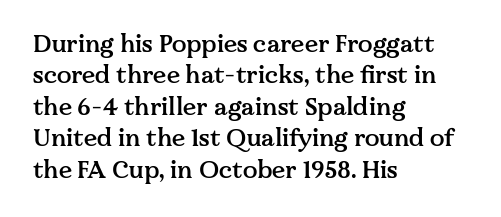
{"italic": "no", "bold": "semi", "underline": "no", "align": "left", "line_spacing": "normal", "line_spacing_ratio": 1.31, "letter_spacing": "normal", "letter_spacing_em": 0.0, "glyph_px": 24}
